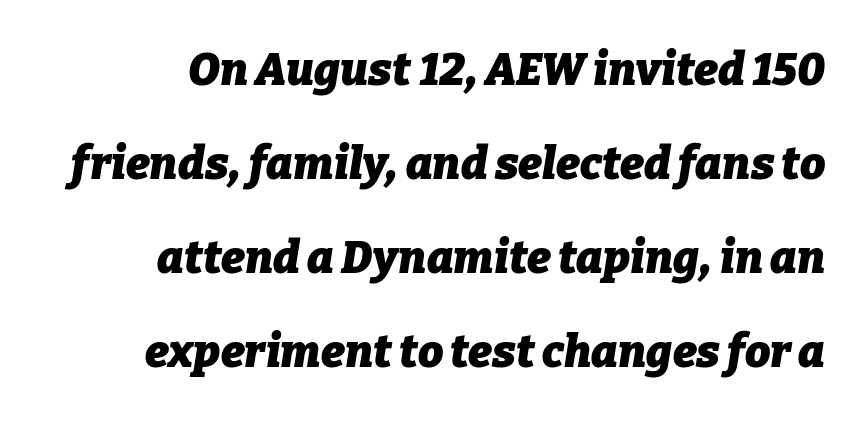
Q: Is the text bold? A: Yes.
Q: Is the text italic (slanted)? A: Yes, it leans right by about 9 degrees.
Q: Is the text underlined? A: No.
Q: Is the spacing between letters normal or unusually wide? A: Normal.
Q: Is the spacing between lines tight, normal or loose? A: Loose.
Q: Width (condensed, normal, or wide)? A: Normal.
Q: Stroke contrast? A: Low.
Q: x-height? A: Medium.
Q: Monospaced? A: No.
